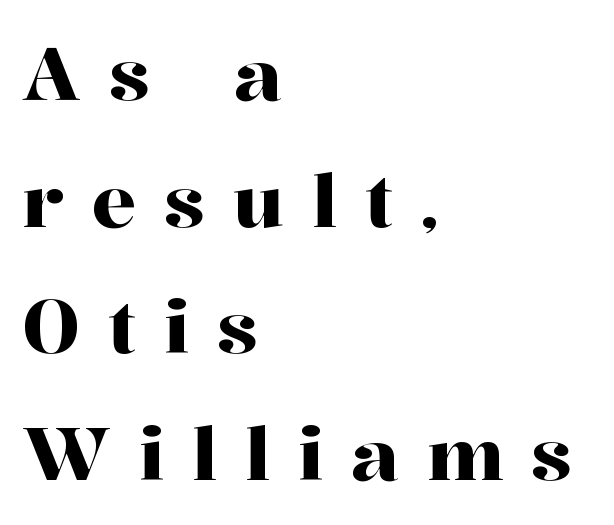
Q: Is the text italic (slanted)? A: No, it is upright.
Q: Is the typeface a serif or a sans-serif typeface? A: Serif.
Q: Is the text underlined? A: No.
Q: How is the paragraph aligned? A: Left-aligned.
Q: Is the spacing between letters normal or unusually wide? A: Unusually wide.
Q: Width (condensed, normal, or wide)? A: Normal.
Q: Stroke contrast? A: High.
Q: x-height? A: Medium.
Q: Monospaced? A: No.
